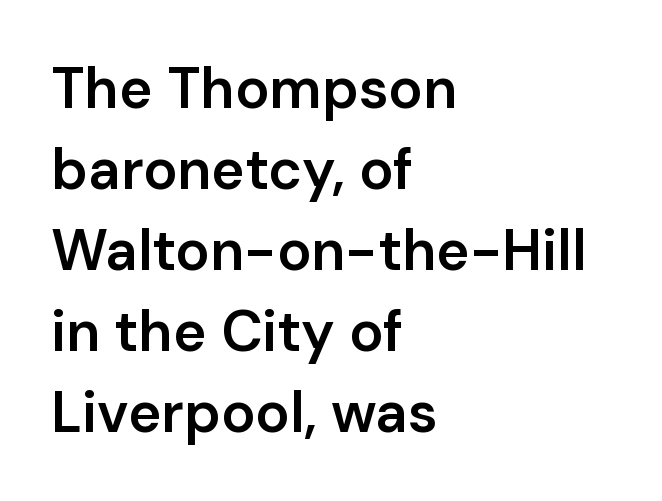
Q: Is the text bold? A: Semi-bold.
Q: Is the text italic (slanted)? A: No, it is upright.
Q: Is the typeface a serif or a sans-serif typeface? A: Sans-serif.
Q: Is the text underlined? A: No.
Q: How is the paragraph aligned? A: Left-aligned.
Q: Is the spacing between letters normal or unusually wide? A: Normal.
Q: Is the spacing between lines tight, normal or loose? A: Normal.
Q: Width (condensed, normal, or wide)? A: Normal.
Q: Stroke contrast? A: Low.
Q: x-height? A: Medium.
Q: Monospaced? A: No.
